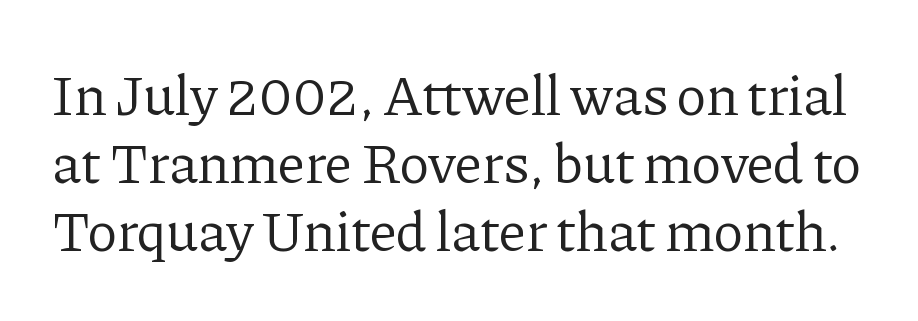
The strokes are not fattened; the text isn't bold. Ordinary non-slanted type is in use. Anything drawn beneath the words? Only blank space. Is the letter spacing exaggerated? No — it looks like the ordinary default.
